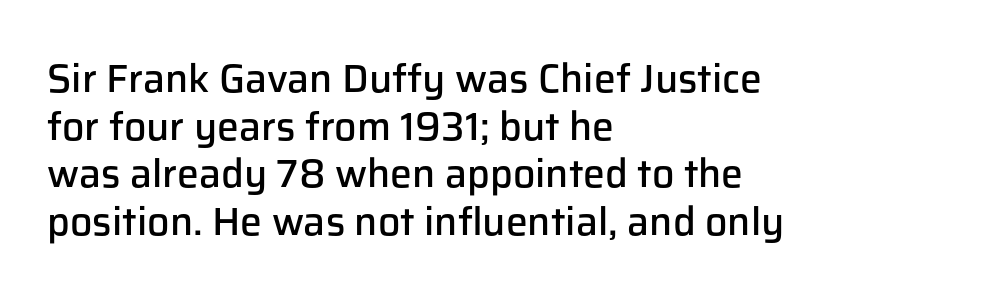
A somewhat darkened texture: the type is semibold rather than bold. The letters advance in unequal steps, a hallmark of proportional type. Notice how the passage keeps a crisp vertical edge on the left only. Students, note that the glyphs here touch the page at normal intervals. The font's upright variant was chosen for this text. Regarding serifs, this sample does without them.
